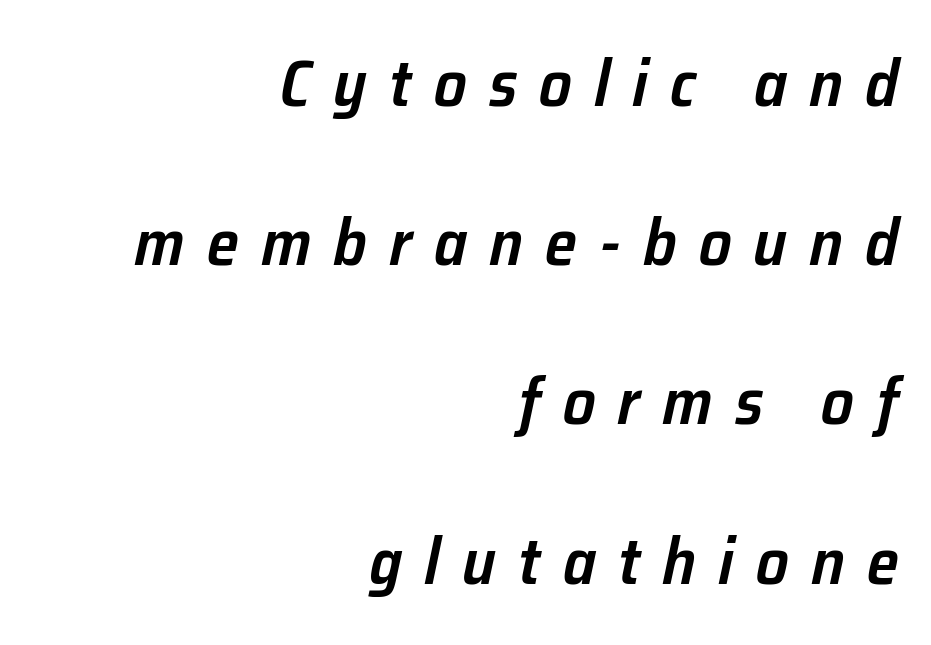
The image shows 65 px semibold type, italic (leaning right); set right-aligned, loose line spacing (2.45x), unusually wide letter spacing (+0.34 em), not underlined; low stroke contrast and a medium x-height.
